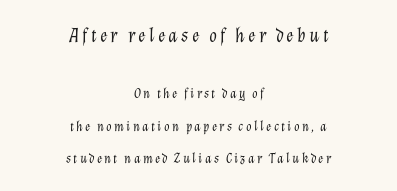
{"italic": "yes", "lean": "right", "slant_degrees": 12, "bold": "no", "underline": "no", "align": "center", "line_spacing": "loose", "line_spacing_ratio": 2.32, "larger_block": "first", "size_ratio": 1.43, "glyph_px": 20}
